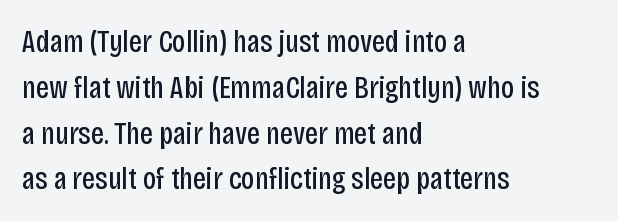
The image shows 32 px regular-weight, condensed sans-serif type, upright; set left-aligned, normal line spacing (1.43x), normal letter spacing, not underlined; low stroke contrast and a large x-height.
